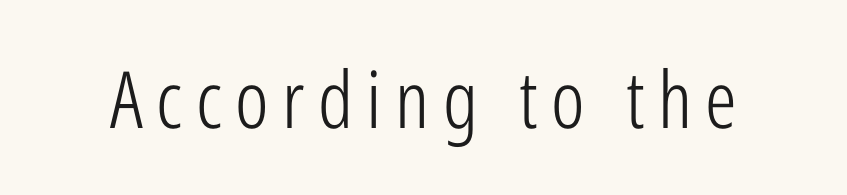
Q: Is the text bold? A: No.
Q: Is the text italic (slanted)? A: No, it is upright.
Q: Is the typeface a serif or a sans-serif typeface? A: Sans-serif.
Q: Is the text underlined? A: No.
Q: Width (condensed, normal, or wide)? A: Condensed.
Q: Stroke contrast? A: Low.
Q: x-height? A: Medium.
Q: Monospaced? A: No.
